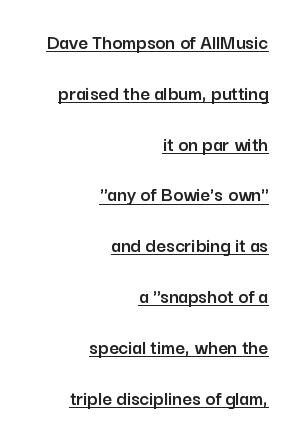
Q: Is the text italic (slanted)? A: No, it is upright.
Q: Is the text underlined? A: Yes.
Q: How is the paragraph aligned? A: Right-aligned.
Q: Is the spacing between letters normal or unusually wide? A: Normal.
Q: Is the spacing between lines tight, normal or loose? A: Loose.
